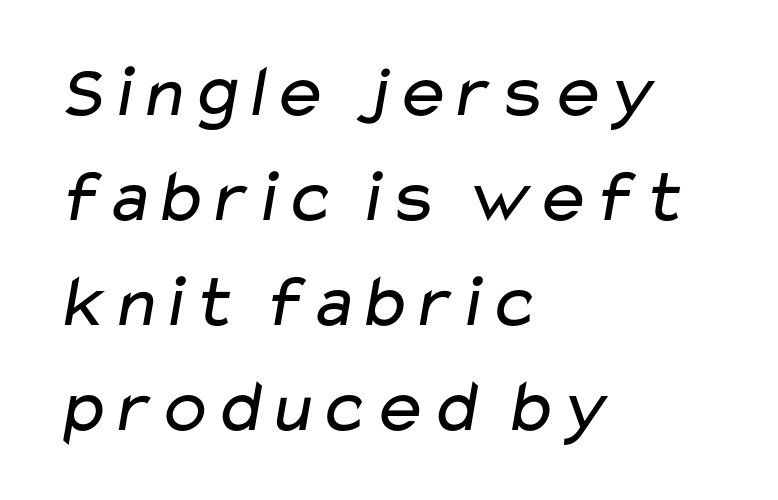
Q: Is the text bold? A: No.
Q: Is the typeface a serif or a sans-serif typeface? A: Sans-serif.
Q: Is the text underlined? A: No.
Q: How is the paragraph aligned? A: Left-aligned.
Q: Is the spacing between letters normal or unusually wide? A: Normal.
Q: Is the spacing between lines tight, normal or loose? A: Normal.
Q: Width (condensed, normal, or wide)? A: Wide.
Q: Stroke contrast? A: Low.
Q: x-height? A: Medium.
Q: Monospaced? A: No.
